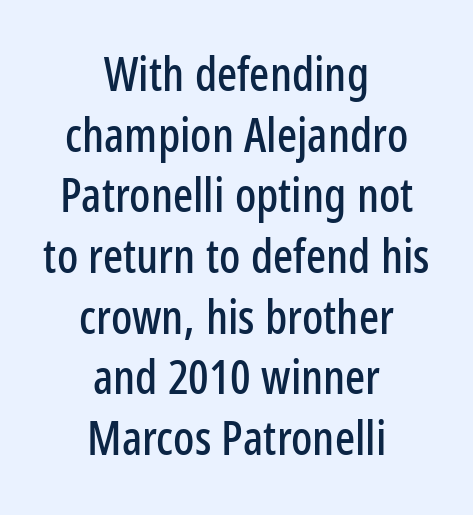
Q: Is the text italic (slanted)? A: No, it is upright.
Q: Is the typeface a serif or a sans-serif typeface? A: Sans-serif.
Q: Is the text underlined? A: No.
Q: How is the paragraph aligned? A: Centered.
Q: Is the spacing between letters normal or unusually wide? A: Normal.
Q: Is the spacing between lines tight, normal or loose? A: Normal.
Q: Width (condensed, normal, or wide)? A: Condensed.
Q: Stroke contrast? A: Low.
Q: x-height? A: Medium.
Q: Monospaced? A: No.
